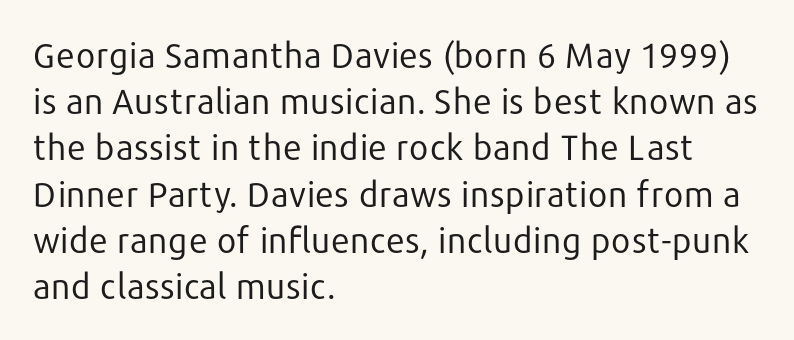
Q: Is the text bold? A: No.
Q: Is the text italic (slanted)? A: No, it is upright.
Q: Is the typeface a serif or a sans-serif typeface? A: Sans-serif.
Q: Is the text underlined? A: No.
Q: How is the paragraph aligned? A: Left-aligned.
Q: Is the spacing between letters normal or unusually wide? A: Normal.
Q: Is the spacing between lines tight, normal or loose? A: Normal.
Q: Width (condensed, normal, or wide)? A: Normal.
Q: Stroke contrast? A: Low.
Q: x-height? A: Medium.
Q: Monospaced? A: No.
